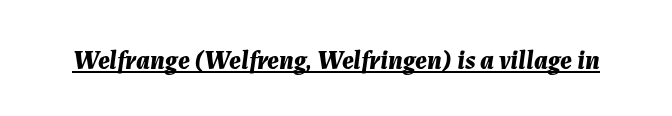
The image shows 26 px bold type, italic (leaning right); set normal letter spacing, underlined.
